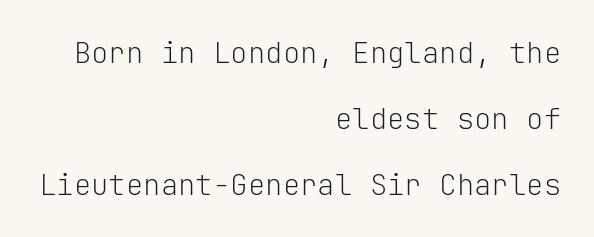
Q: Is the text bold? A: No.
Q: Is the text italic (slanted)? A: No, it is upright.
Q: Is the typeface a serif or a sans-serif typeface? A: Sans-serif.
Q: Is the text underlined? A: No.
Q: How is the paragraph aligned? A: Right-aligned.
Q: Is the spacing between letters normal or unusually wide? A: Normal.
Q: Is the spacing between lines tight, normal or loose? A: Loose.
Q: Width (condensed, normal, or wide)? A: Normal.
Q: Stroke contrast? A: Low.
Q: x-height? A: Medium.
Q: Monospaced? A: Yes.
